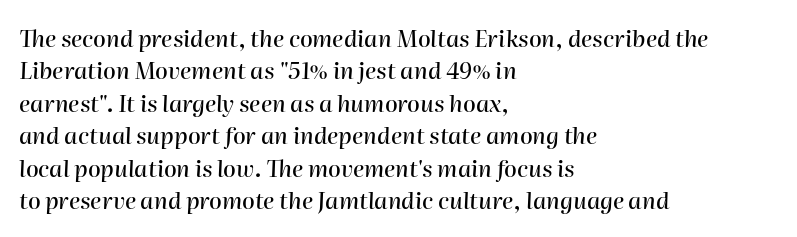
The image shows 23 px text type, italic (leaning right); set left-aligned, normal line spacing (1.41x), normal letter spacing, not underlined.
